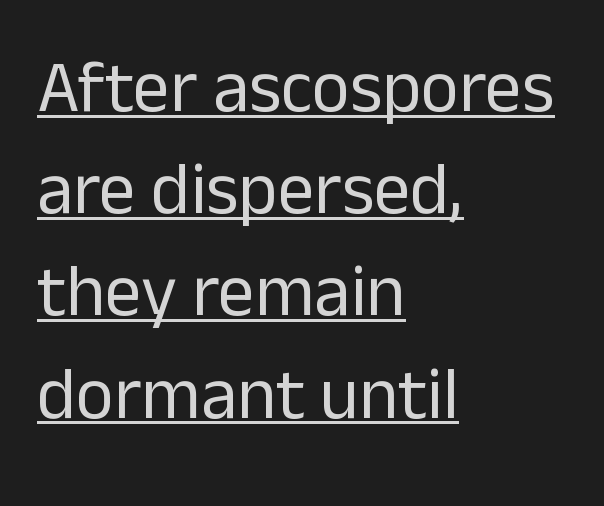
Q: Is the text bold? A: No.
Q: Is the text italic (slanted)? A: No, it is upright.
Q: Is the typeface a serif or a sans-serif typeface? A: Sans-serif.
Q: Is the text underlined? A: Yes.
Q: How is the paragraph aligned? A: Left-aligned.
Q: Is the spacing between letters normal or unusually wide? A: Normal.
Q: Is the spacing between lines tight, normal or loose? A: Normal.
Q: Width (condensed, normal, or wide)? A: Normal.
Q: Stroke contrast? A: Low.
Q: x-height? A: Medium.
Q: Monospaced? A: No.
